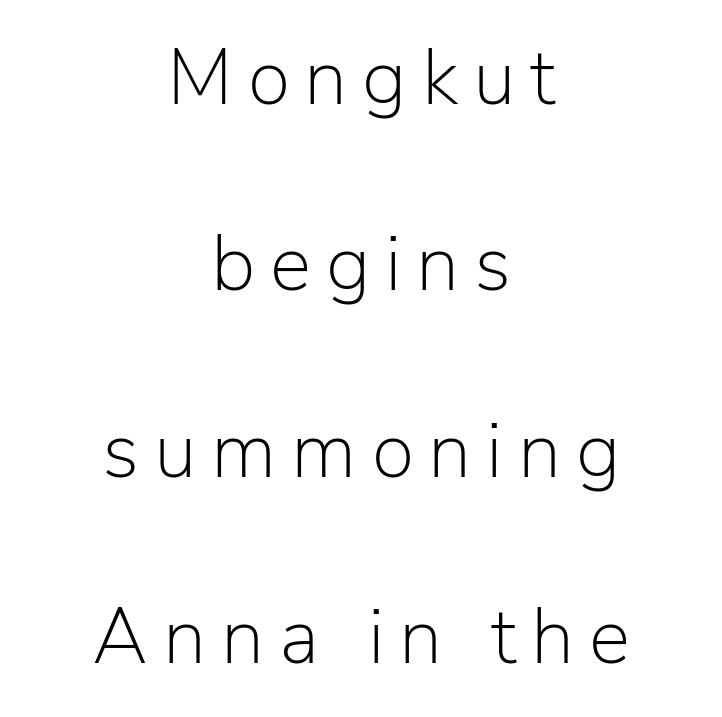
Q: Is the text bold? A: No.
Q: Is the text italic (slanted)? A: No, it is upright.
Q: Is the typeface a serif or a sans-serif typeface? A: Sans-serif.
Q: Is the text underlined? A: No.
Q: How is the paragraph aligned? A: Centered.
Q: Is the spacing between lines tight, normal or loose? A: Loose.
Q: Width (condensed, normal, or wide)? A: Normal.
Q: Stroke contrast? A: Low.
Q: x-height? A: Medium.
Q: Monospaced? A: No.
